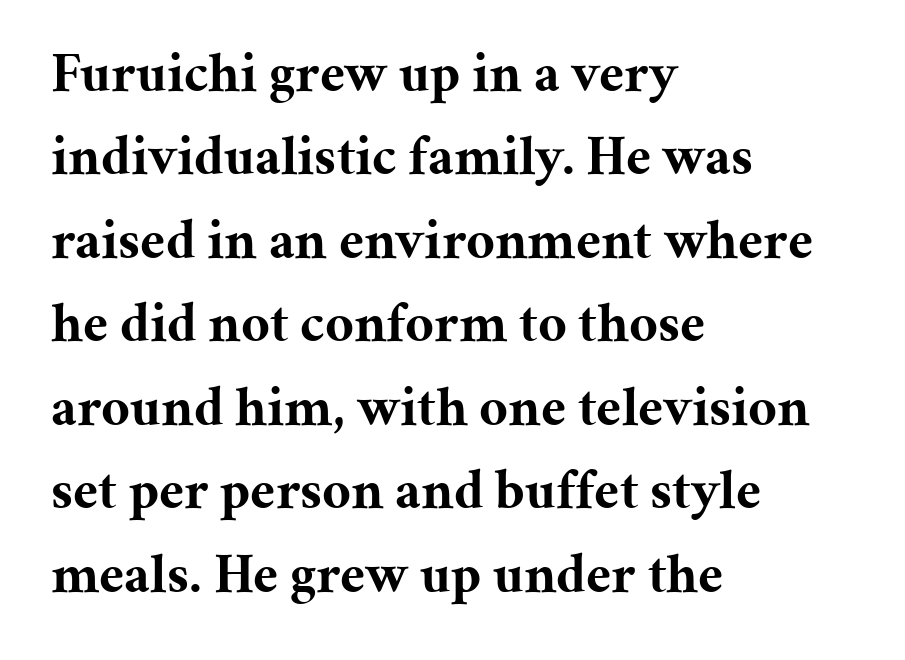
Think of a printed novel: that variable character pitch is what you see here. Regarding leading, the lines here are spaced in the standard way. Letter spacing: default. Every stem runs plumb, perpendicular to the baseline. Is the block centered? No — it sits flush against the left margin.
